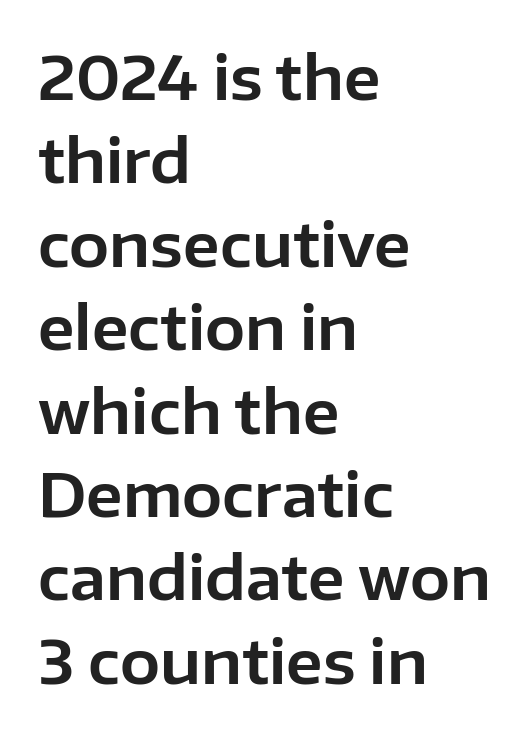
The image shows 60 px sans-serif type, upright; set left-aligned, normal line spacing (1.39x), normal letter spacing, not underlined; low stroke contrast and a medium x-height.
